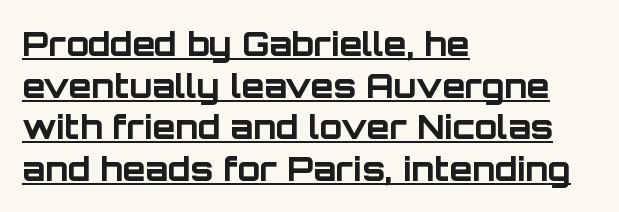
Q: Is the text bold? A: Yes.
Q: Is the text italic (slanted)? A: No, it is upright.
Q: Is the typeface a serif or a sans-serif typeface? A: Sans-serif.
Q: Is the text underlined? A: Yes.
Q: How is the paragraph aligned? A: Left-aligned.
Q: Is the spacing between letters normal or unusually wide? A: Normal.
Q: Is the spacing between lines tight, normal or loose? A: Normal.
Q: Width (condensed, normal, or wide)? A: Normal.
Q: Stroke contrast? A: Low.
Q: x-height? A: Large.
Q: Monospaced? A: No.
